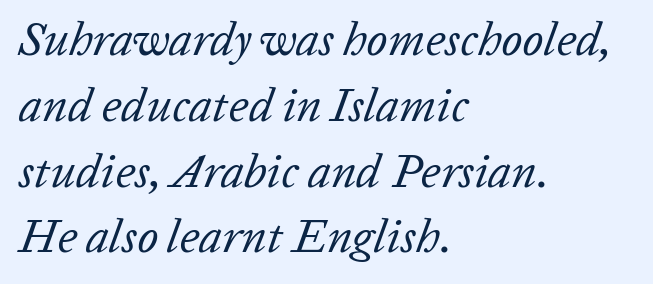
{"italic": "yes", "lean": "right", "slant_degrees": 20, "bold": "no", "weight": "regular", "width": "normal", "stroke_contrast": "low", "x_height": "medium", "monospaced": "no", "underline": "no", "align": "left", "line_spacing": "normal", "line_spacing_ratio": 1.4, "letter_spacing": "normal", "letter_spacing_em": 0.0, "glyph_px": 47}
